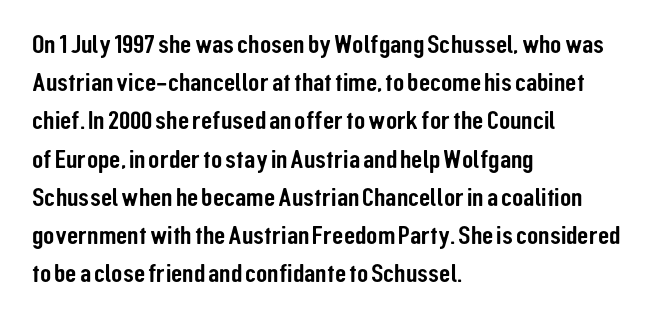
Q: Is the text italic (slanted)? A: No, it is upright.
Q: Is the text underlined? A: No.
Q: How is the paragraph aligned? A: Left-aligned.
Q: Is the spacing between letters normal or unusually wide? A: Normal.
Q: Is the spacing between lines tight, normal or loose? A: Normal.
